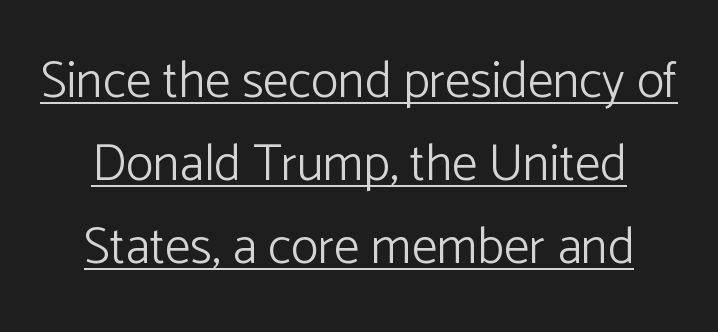
Q: Is the text bold? A: No.
Q: Is the text italic (slanted)? A: No, it is upright.
Q: Is the typeface a serif or a sans-serif typeface? A: Sans-serif.
Q: Is the text underlined? A: Yes.
Q: Is the spacing between letters normal or unusually wide? A: Normal.
Q: Is the spacing between lines tight, normal or loose? A: Normal.
Q: Width (condensed, normal, or wide)? A: Normal.
Q: Stroke contrast? A: Low.
Q: x-height? A: Medium.
Q: Monospaced? A: No.
